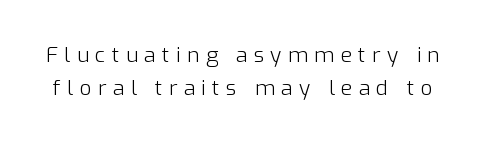
Q: Is the text bold? A: No.
Q: Is the text italic (slanted)? A: No, it is upright.
Q: Is the text underlined? A: No.
Q: Is the spacing between letters normal or unusually wide? A: Unusually wide.
Q: Is the spacing between lines tight, normal or loose? A: Normal.
